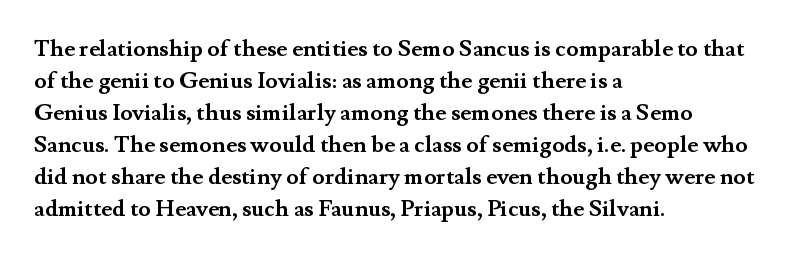
Q: Is the text bold? A: Yes.
Q: Is the text italic (slanted)? A: No, it is upright.
Q: Is the text underlined? A: No.
Q: How is the paragraph aligned? A: Left-aligned.
Q: Is the spacing between letters normal or unusually wide? A: Normal.
Q: Is the spacing between lines tight, normal or loose? A: Normal.
